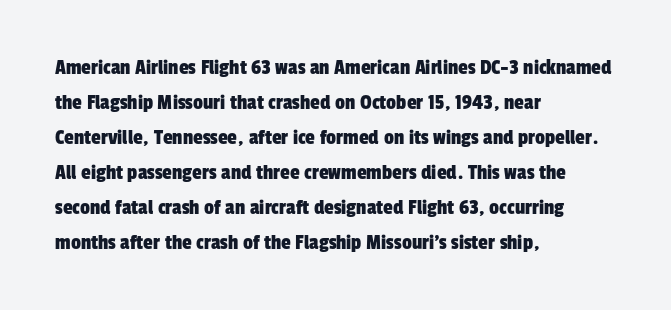
The image shows 22 px text type; set left-aligned, normal line spacing (1.59x), normal letter spacing, not underlined.
